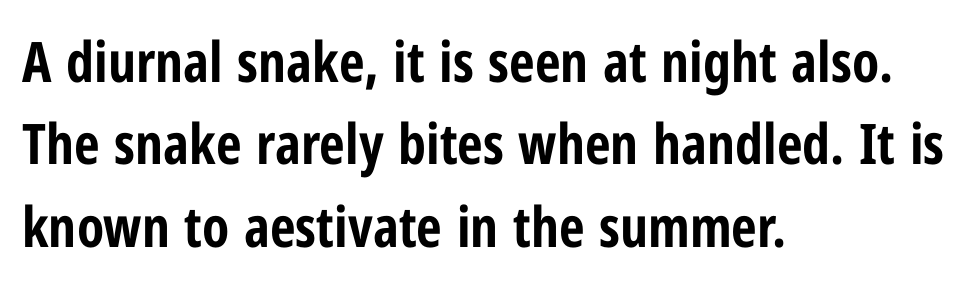
No word sits above an underline. What kind of face is this? One without serifs — a sans. The letters advance in unequal steps, a hallmark of proportional type. Tall strokes in this sample are plumb rather than angled. The rows are spaced the way most documents space them. Students, note that the glyphs here touch the page at normal intervals.
